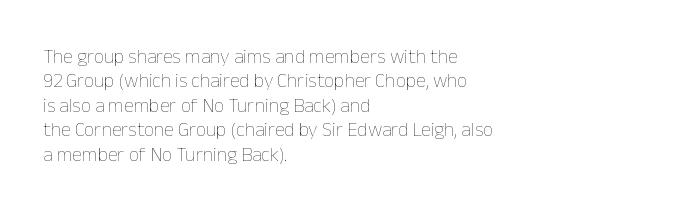
{"italic": "no", "bold": "no", "underline": "no", "align": "left", "line_spacing_ratio": 1.22, "letter_spacing": "normal", "letter_spacing_em": 0.0, "glyph_px": 20}
